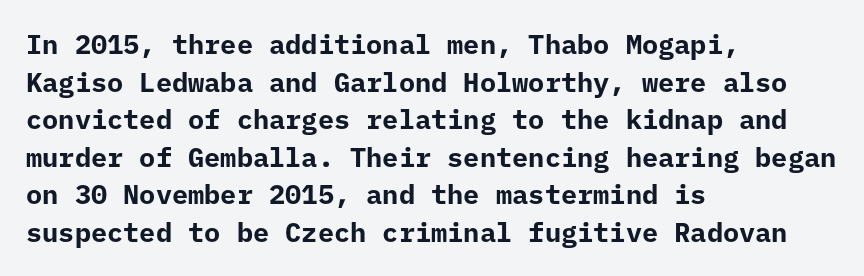
The image shows 27 px bold type, upright; set left-aligned, normal line spacing (1.39x), normal letter spacing, not underlined.
